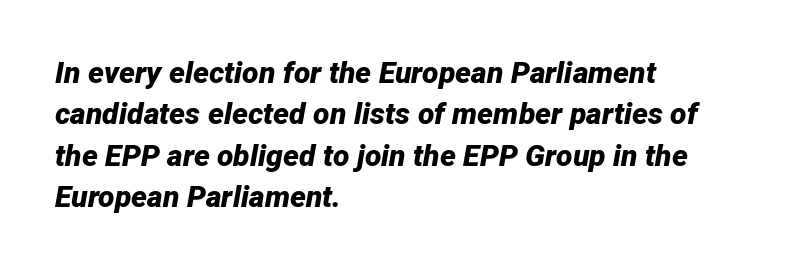
Q: Is the text bold? A: Yes.
Q: Is the text italic (slanted)? A: Yes, it leans right by about 12 degrees.
Q: Is the text underlined? A: No.
Q: How is the paragraph aligned? A: Left-aligned.
Q: Is the spacing between letters normal or unusually wide? A: Normal.
Q: Is the spacing between lines tight, normal or loose? A: Normal.
Q: Width (condensed, normal, or wide)? A: Normal.
Q: Stroke contrast? A: Low.
Q: x-height? A: Medium.
Q: Monospaced? A: No.
